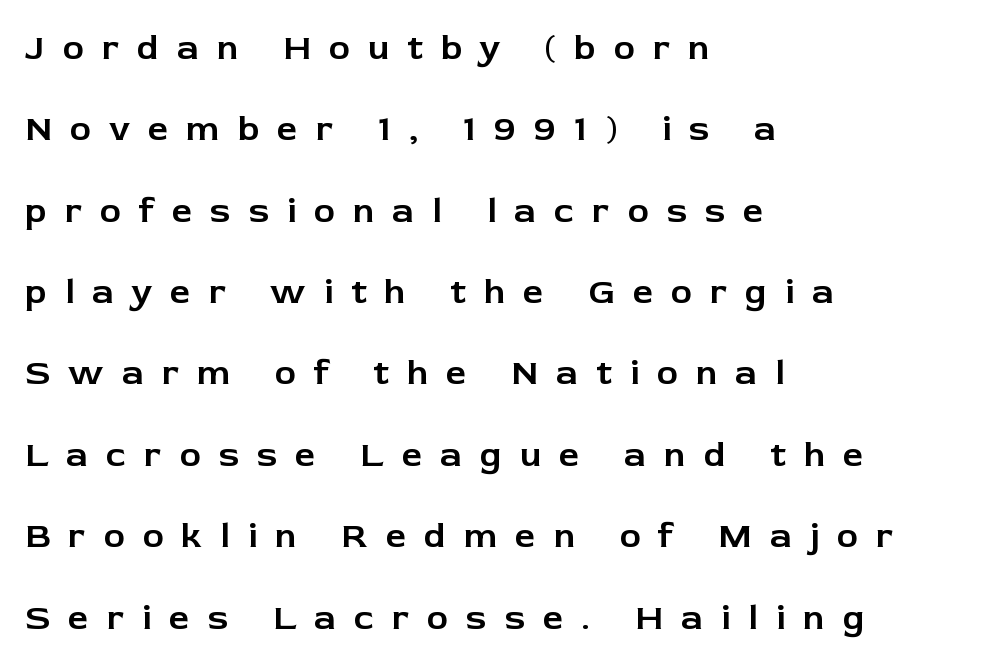
Only glyphs here, with clear space below each row. Varying glyph widths throughout — classic text-font behaviour. Check where the strokes stop: nothing finishes them off — pure sans. All the whitespace from short lines collects on the right. Each word looks stretched out because of the extra space between its letters.
